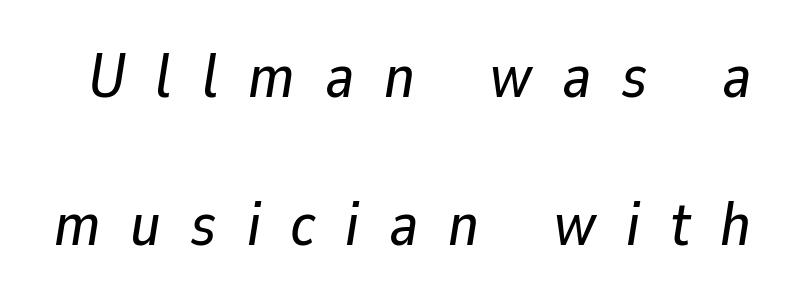
Q: Is the text italic (slanted)? A: Yes, it leans right by about 9 degrees.
Q: Is the text underlined? A: No.
Q: Is the spacing between letters normal or unusually wide? A: Unusually wide.
Q: Is the spacing between lines tight, normal or loose? A: Loose.
Q: Width (condensed, normal, or wide)? A: Normal.
Q: Stroke contrast? A: Low.
Q: x-height? A: Medium.
Q: Monospaced? A: No.
